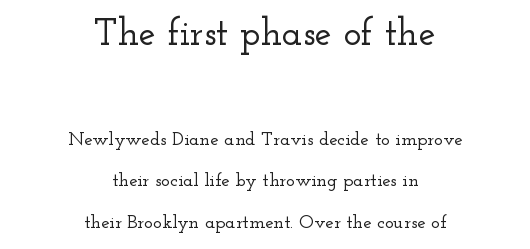
Q: Is the text italic (slanted)? A: No, it is upright.
Q: Is the typeface a serif or a sans-serif typeface? A: Serif.
Q: Is the text underlined? A: No.
Q: How is the paragraph aligned? A: Centered.
Q: Is the spacing between letters normal or unusually wide? A: Normal.
Q: Is the spacing between lines tight, normal or loose? A: Loose.
Q: Which block of text is set in a larger size, the first (top) or the second (bottom)? A: The first (top) one.
Q: Width (condensed, normal, or wide)? A: Wide.
Q: Stroke contrast? A: Low.
Q: x-height? A: Small.
Q: Monospaced? A: No.
